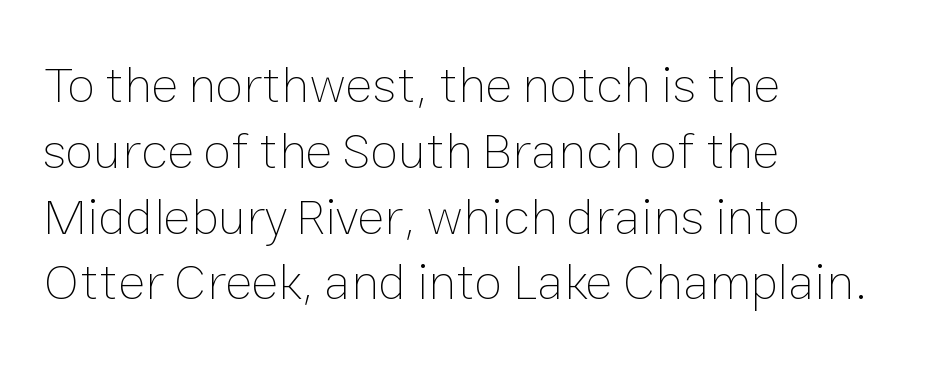
Q: Is the text bold? A: No.
Q: Is the text italic (slanted)? A: No, it is upright.
Q: Is the text underlined? A: No.
Q: How is the paragraph aligned? A: Left-aligned.
Q: Is the spacing between letters normal or unusually wide? A: Normal.
Q: Is the spacing between lines tight, normal or loose? A: Normal.
Q: Width (condensed, normal, or wide)? A: Normal.
Q: Stroke contrast? A: Low.
Q: x-height? A: Medium.
Q: Monospaced? A: No.
